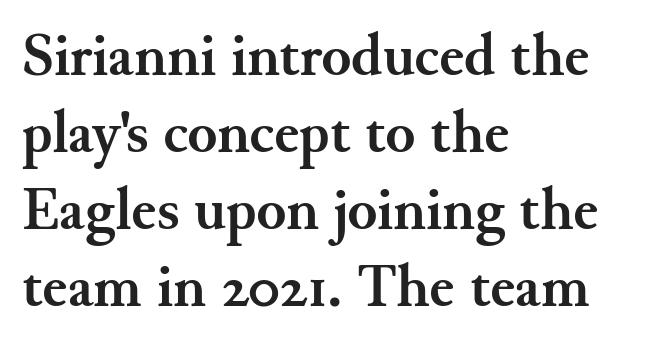
{"serif": "yes", "italic": "no", "bold": "yes", "weight": "semibold", "width": "normal", "stroke_contrast": "medium", "x_height": "small", "monospaced": "no", "underline": "no", "align": "left", "line_spacing": "normal", "line_spacing_ratio": 1.26, "letter_spacing": "normal", "letter_spacing_em": 0.0, "glyph_px": 61}
